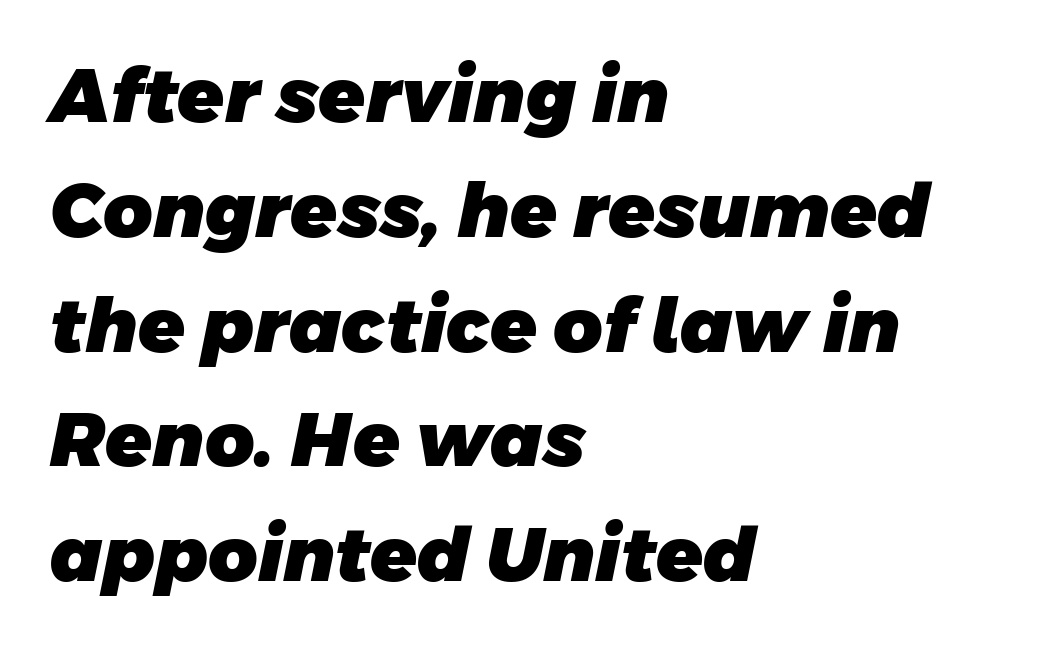
The image shows 76 px heavy sans-serif type; set left-aligned, normal line spacing (1.51x), normal letter spacing, not underlined; low stroke contrast and a large x-height.
